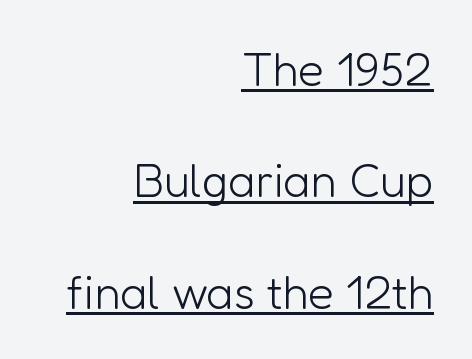
The image shows 47 px light sans-serif type, upright; set right-aligned, loose line spacing (2.37x), normal letter spacing, underlined; low stroke contrast and a medium x-height.
